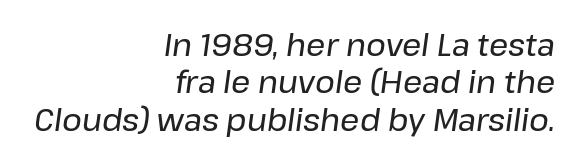
{"italic": "yes", "lean": "right", "slant_degrees": 8, "width": "normal", "stroke_contrast": "low", "x_height": "medium", "monospaced": "no", "underline": "no", "align": "right", "line_spacing": "normal", "line_spacing_ratio": 1.25, "letter_spacing": "normal", "letter_spacing_em": 0.0, "glyph_px": 30}
